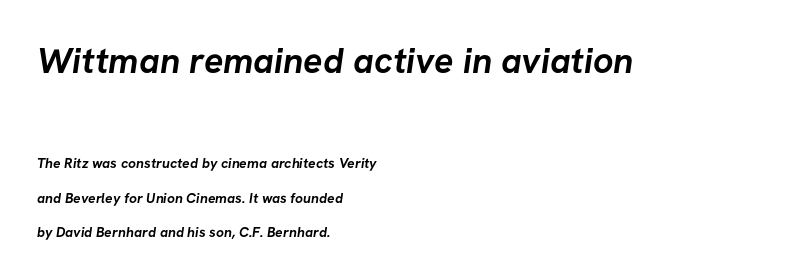
{"serif": "no", "bold": "yes", "weight": "semibold", "width": "normal", "stroke_contrast": "low", "x_height": "medium", "monospaced": "no", "underline": "no", "align": "left", "line_spacing": "loose", "line_spacing_ratio": 2.46, "letter_spacing": "normal", "letter_spacing_em": 0.0, "larger_block": "first", "size_ratio": 2.57, "glyph_px": 36}
